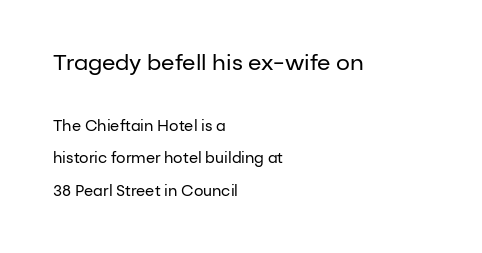
The image shows 22 px text type, upright; set left-aligned, loose line spacing (2.18x), normal letter spacing, not underlined; the first (top) block is 1.47x larger.
